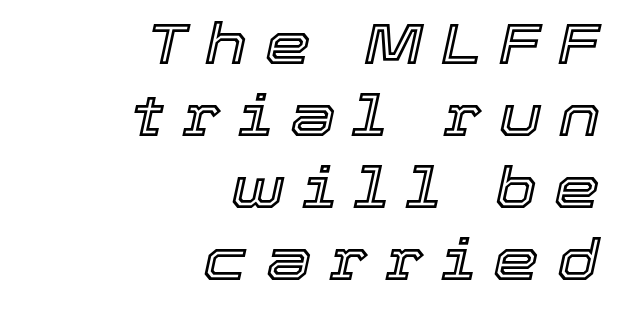
{"italic": "yes", "lean": "right", "slant_degrees": 12, "width": "normal", "x_height": "medium", "monospaced": "no", "underline": "no", "align": "right", "line_spacing_ratio": 1.24, "letter_spacing": "wide", "letter_spacing_em": 0.3, "glyph_px": 58}
